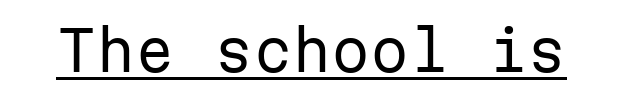
{"serif": "no", "italic": "no", "bold": "no", "weight": "regular", "width": "normal", "stroke_contrast": "low", "x_height": "medium", "monospaced": "yes", "underline": "yes", "letter_spacing": "normal", "letter_spacing_em": 0.0, "glyph_px": 56}
